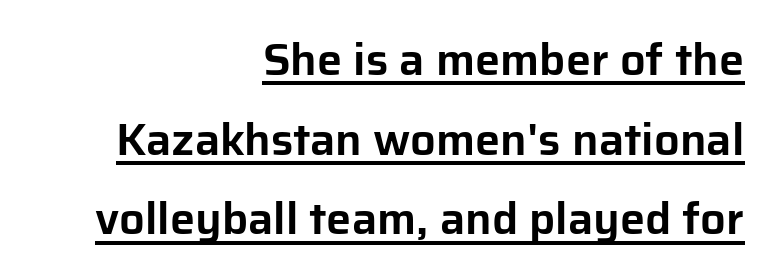
{"serif": "no", "italic": "no", "width": "normal", "stroke_contrast": "low", "x_height": "medium", "monospaced": "no", "underline": "yes", "align": "right", "line_spacing_ratio": 1.77, "letter_spacing": "normal", "letter_spacing_em": 0.0, "glyph_px": 45}
